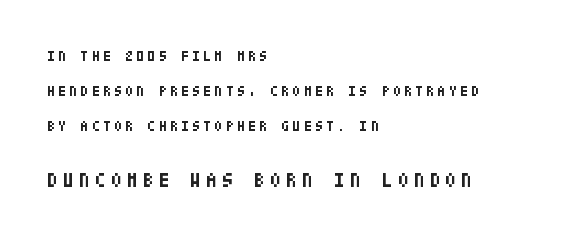
The image shows 20 px bold type, upright; set left-aligned, loose line spacing (2.5x), unusually wide letter spacing (+0.25 em), not underlined; the second (bottom) block is 1.43x larger.
